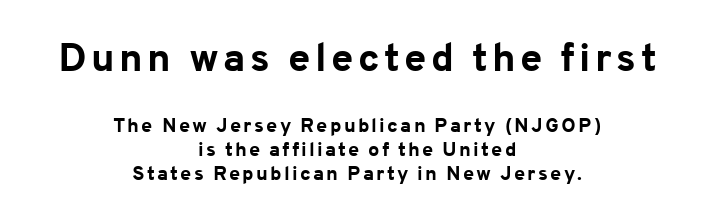
The paragraph shown floats in the horizontal middle. Does the weight exceed regular? Yes, all the way to bold. Bigger letters appear in the top chunk; the bottom chunk is reduced. Ascenders rise straight up at ninety degrees. Varying glyph widths throughout — classic text-font behaviour. The passage shown is not underscored anywhere.
